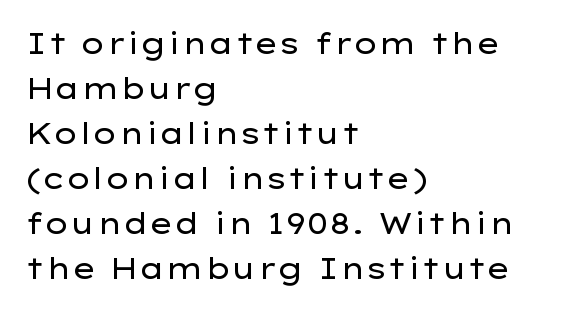
The image shows 29 px regular-weight, wide sans-serif type, upright; set left-aligned, normal line spacing (1.55x), normal letter spacing, not underlined; low stroke contrast and a medium x-height.
